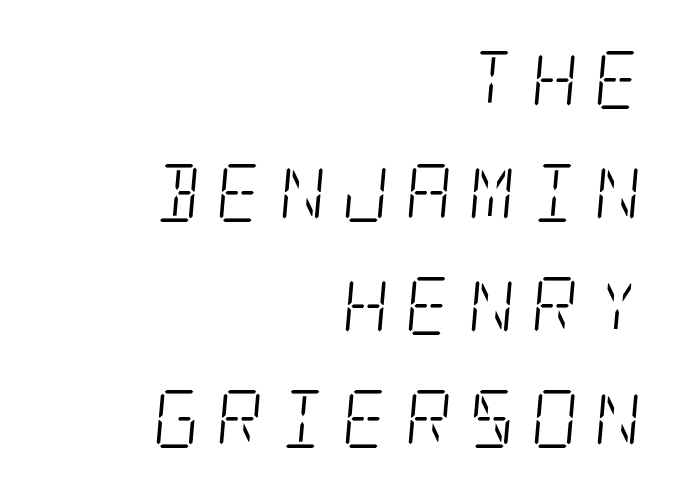
{"serif": "yes", "italic": "yes", "lean": "right", "slant_degrees": 5, "bold": "no", "weight": "light", "width": "condensed", "stroke_contrast": "low", "x_height": "large", "underline": "no", "align": "right", "line_spacing": "loose", "line_spacing_ratio": 1.95, "letter_spacing": "wide", "letter_spacing_em": 0.27, "glyph_px": 58}
